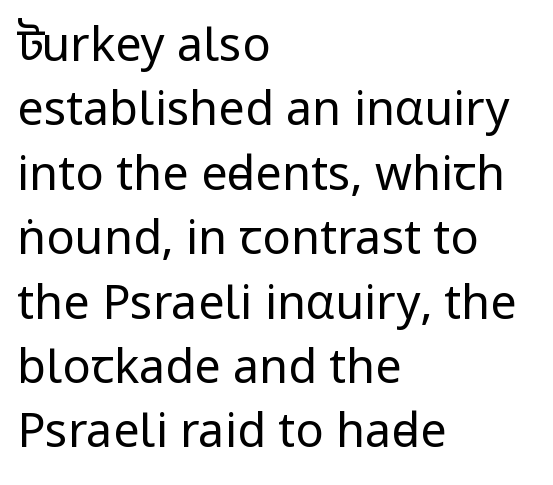
Q: Is the text bold? A: No.
Q: Is the text italic (slanted)? A: No, it is upright.
Q: Is the typeface a serif or a sans-serif typeface? A: Sans-serif.
Q: Is the text underlined? A: No.
Q: How is the paragraph aligned? A: Left-aligned.
Q: Is the spacing between letters normal or unusually wide? A: Normal.
Q: Is the spacing between lines tight, normal or loose? A: Normal.
Q: Width (condensed, normal, or wide)? A: Condensed.
Q: Stroke contrast? A: Low.
Q: x-height? A: Large.
Q: Monospaced? A: No.
